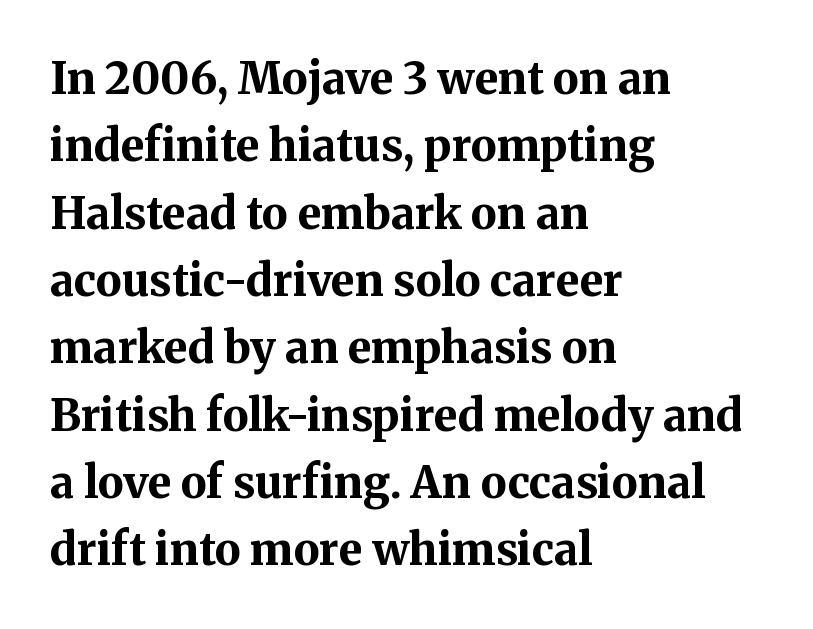
{"serif": "yes", "italic": "no", "bold": "yes", "weight": "bold", "width": "normal", "stroke_contrast": "medium", "x_height": "medium", "monospaced": "no", "underline": "no", "align": "left", "line_spacing": "normal", "line_spacing_ratio": 1.53, "letter_spacing": "normal", "letter_spacing_em": 0.0, "glyph_px": 44}
